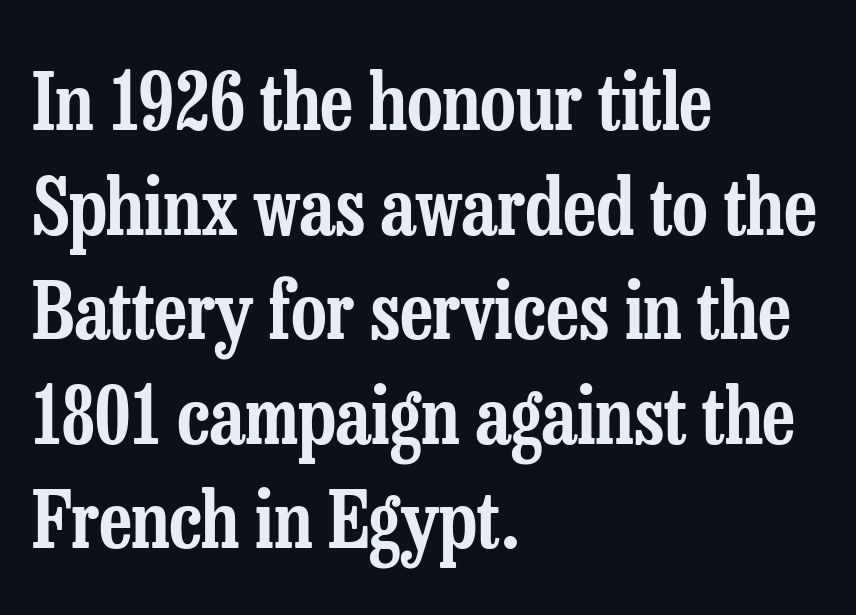
Spacing verdict: proportional, widths tailored to each character. Decoration check: the copy has no underline. Style check: upright. What stands out about the letter spacing? Nothing — it is the standard amount.
